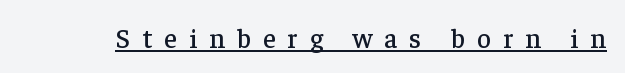
The image shows 27 px text type, upright; set unusually wide letter spacing (+0.45 em), underlined.
